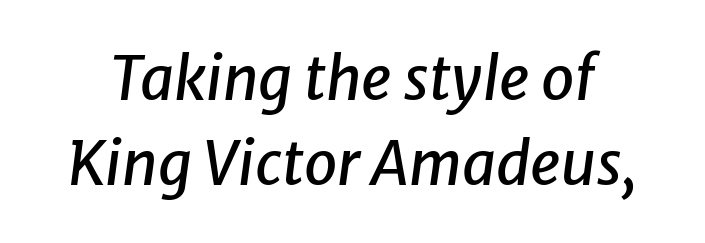
Q: Is the text italic (slanted)? A: Yes, it leans right by about 8 degrees.
Q: Is the text underlined? A: No.
Q: Is the spacing between letters normal or unusually wide? A: Normal.
Q: Is the spacing between lines tight, normal or loose? A: Normal.
Q: Width (condensed, normal, or wide)? A: Normal.
Q: Stroke contrast? A: Low.
Q: x-height? A: Medium.
Q: Monospaced? A: No.
